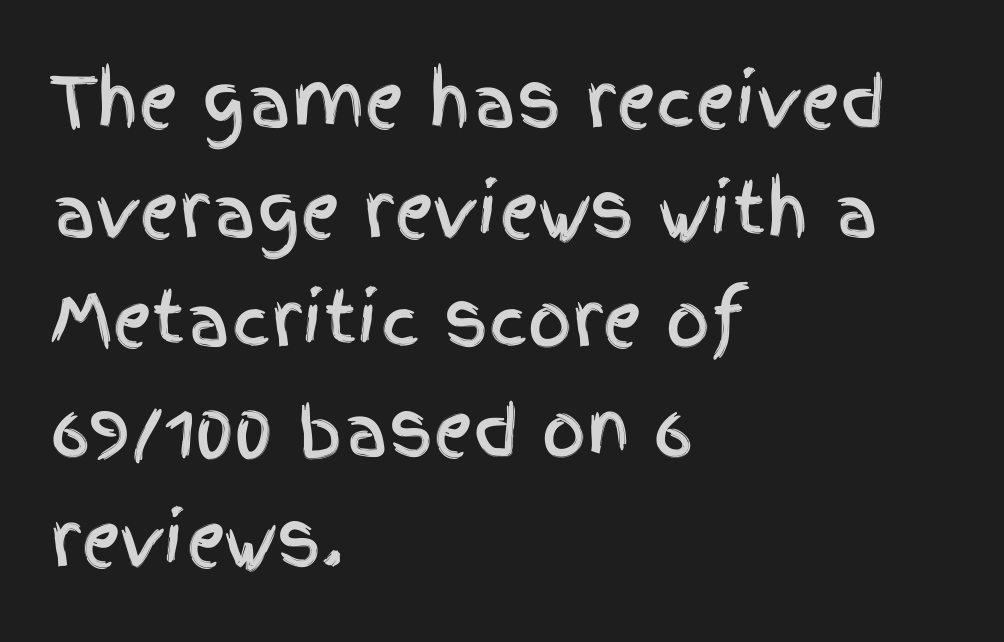
Q: Is the text italic (slanted)? A: No, it is upright.
Q: Is the typeface a serif or a sans-serif typeface? A: Sans-serif.
Q: Is the text underlined? A: No.
Q: How is the paragraph aligned? A: Left-aligned.
Q: Is the spacing between letters normal or unusually wide? A: Normal.
Q: Is the spacing between lines tight, normal or loose? A: Normal.
Q: Width (condensed, normal, or wide)? A: Condensed.
Q: x-height? A: Large.
Q: Monospaced? A: No.
